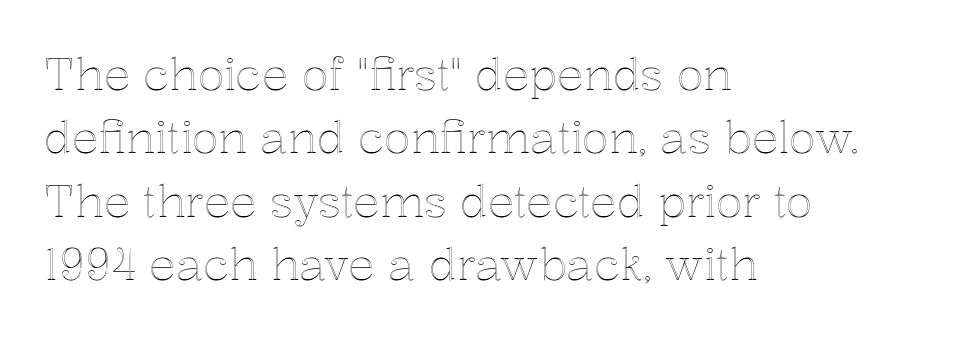
Character widths vary here, with narrow letters taking less room than wide ones. Caption: multi-line text, flush left, ragged right. Normally led — the rows are evenly, conventionally spaced. You can tell it's not italic because the verticals are truly vertical. The letterforms sit shoulder to shoulder at normal distance.
